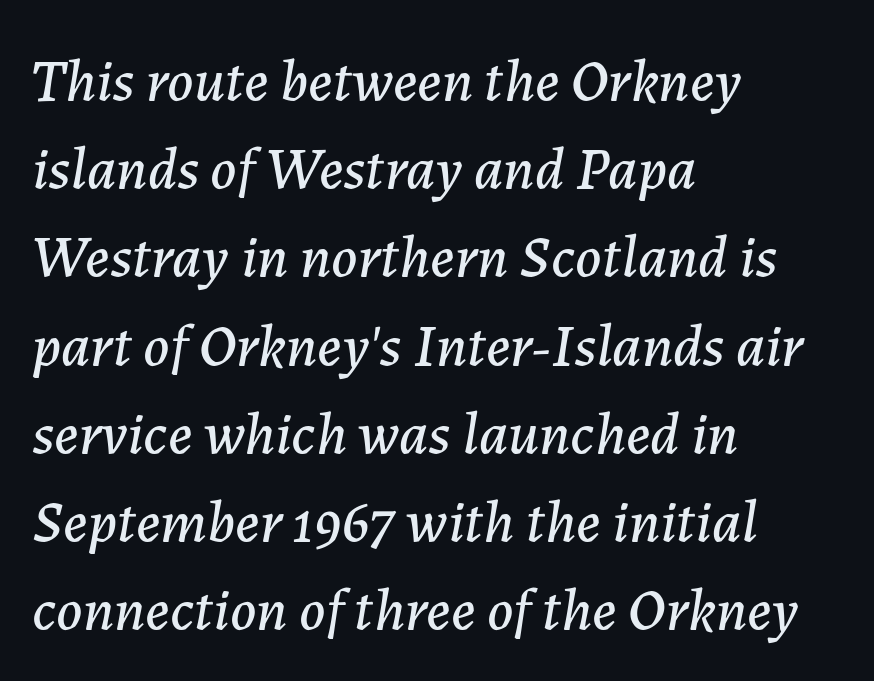
The image shows 60 px text type, italic (leaning right); set left-aligned, normal line spacing (1.47x), normal letter spacing, not underlined; low stroke contrast and a medium x-height.
